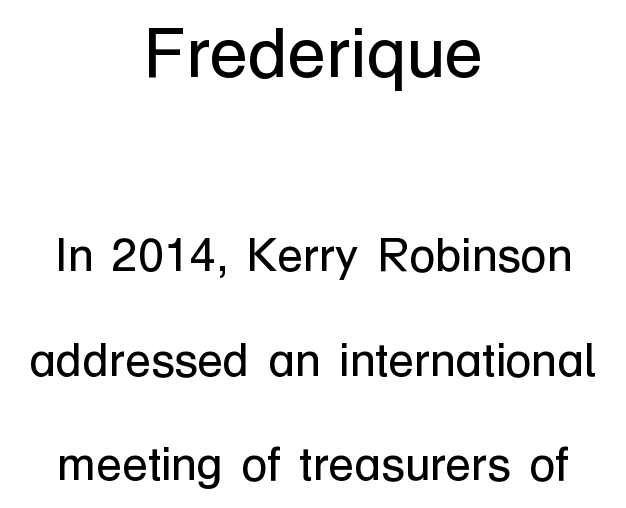
The image shows 71 px regular-weight sans-serif type, upright; set centered, loose line spacing (2.22x), normal letter spacing, not underlined; the first (top) block is 1.51x larger; low stroke contrast and a medium x-height.
